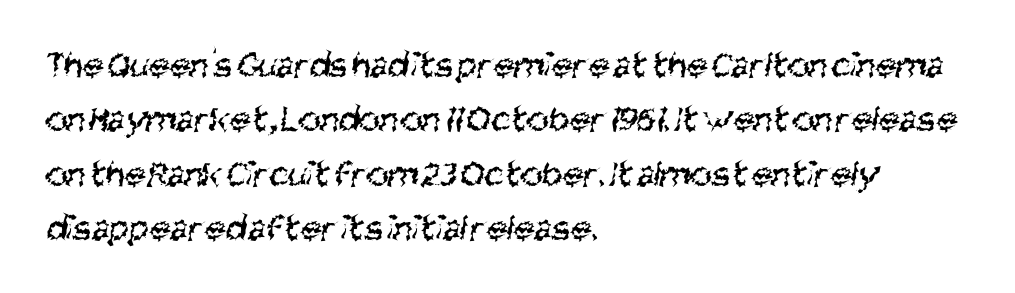
The image shows 38 px regular-weight, condensed sans-serif type; set left-aligned, normal line spacing (1.43x), normal letter spacing, not underlined; medium stroke contrast and a large x-height.
